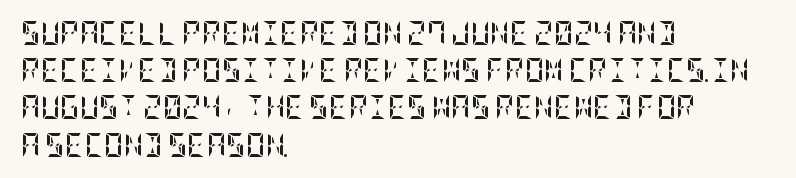
Q: Is the text bold? A: Yes.
Q: Is the text italic (slanted)? A: No, it is upright.
Q: Is the text underlined? A: No.
Q: How is the paragraph aligned? A: Left-aligned.
Q: Is the spacing between letters normal or unusually wide? A: Normal.
Q: Is the spacing between lines tight, normal or loose? A: Normal.
